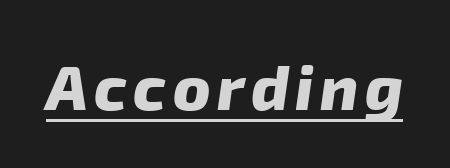
{"serif": "no", "bold": "yes", "weight": "heavy", "width": "normal", "stroke_contrast": "low", "x_height": "medium", "monospaced": "no", "underline": "yes", "glyph_px": 63}
